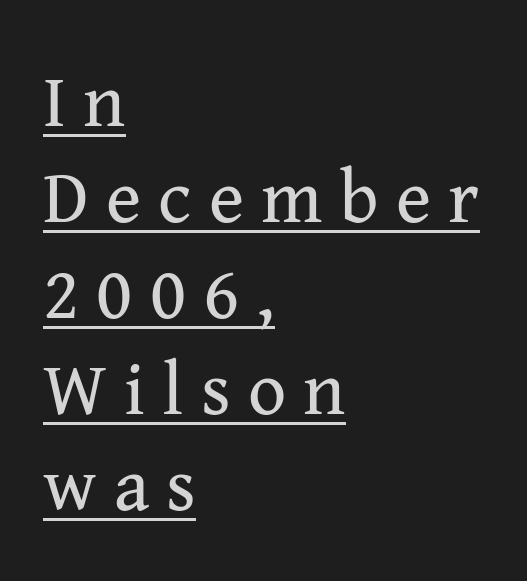
The image shows 75 px regular-weight serif type, upright; set left-aligned, normal line spacing (1.28x), unusually wide letter spacing (+0.23 em), underlined; medium stroke contrast and a medium x-height.
